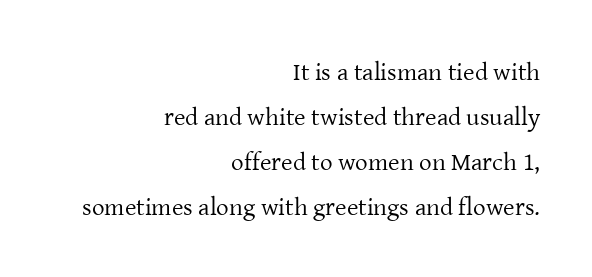
Q: Is the text bold? A: No.
Q: Is the text italic (slanted)? A: No, it is upright.
Q: Is the text underlined? A: No.
Q: How is the paragraph aligned? A: Right-aligned.
Q: Is the spacing between letters normal or unusually wide? A: Normal.
